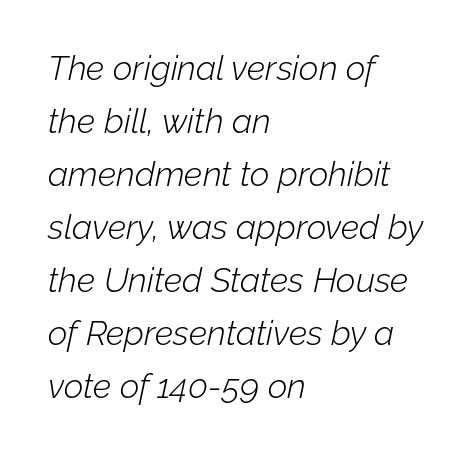
Q: Is the text bold? A: No.
Q: Is the text italic (slanted)? A: Yes, it leans right by about 12 degrees.
Q: Is the text underlined? A: No.
Q: How is the paragraph aligned? A: Left-aligned.
Q: Is the spacing between letters normal or unusually wide? A: Normal.
Q: Is the spacing between lines tight, normal or loose? A: Normal.
Q: Width (condensed, normal, or wide)? A: Normal.
Q: Stroke contrast? A: Low.
Q: x-height? A: Medium.
Q: Monospaced? A: No.
